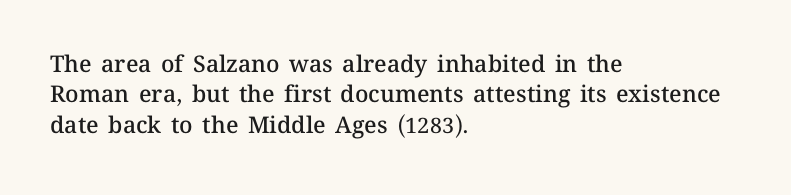
{"italic": "no", "bold": "semi", "underline": "no", "align": "left", "line_spacing": "normal", "line_spacing_ratio": 1.32, "letter_spacing": "normal", "letter_spacing_em": 0.0, "glyph_px": 23}
